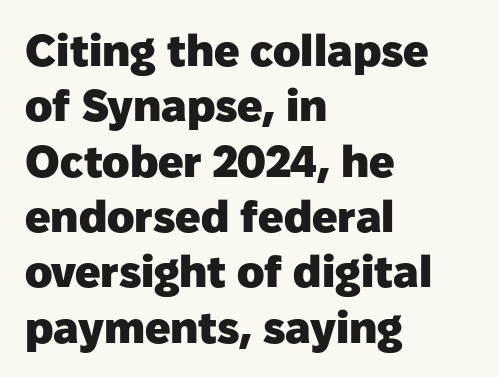
{"serif": "no", "italic": "no", "bold": "yes", "weight": "heavy", "width": "normal", "stroke_contrast": "low", "x_height": "medium", "monospaced": "no", "underline": "no", "align": "left", "line_spacing_ratio": 1.23, "letter_spacing": "normal", "letter_spacing_em": 0.0, "glyph_px": 45}
